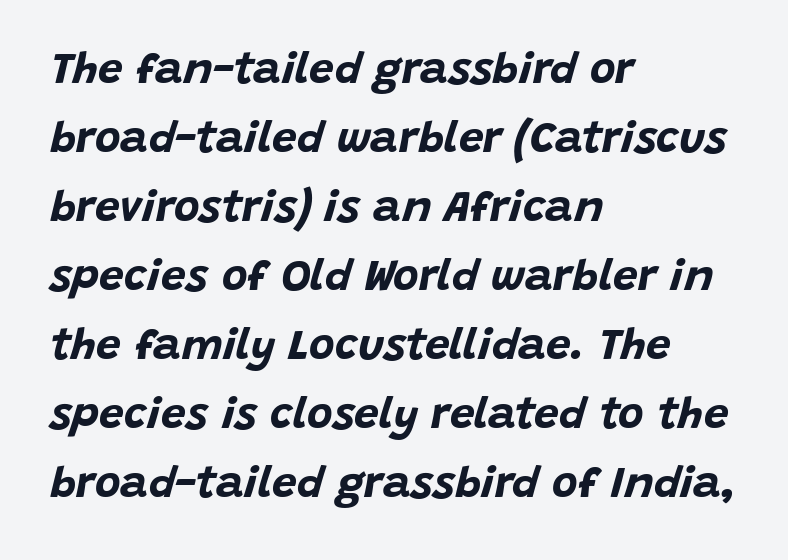
Q: Is the text bold? A: Yes.
Q: Is the text italic (slanted)? A: Yes, it leans right by about 15 degrees.
Q: Is the text underlined? A: No.
Q: How is the paragraph aligned? A: Left-aligned.
Q: Is the spacing between letters normal or unusually wide? A: Normal.
Q: Is the spacing between lines tight, normal or loose? A: Normal.
Q: Width (condensed, normal, or wide)? A: Normal.
Q: Stroke contrast? A: Low.
Q: x-height? A: Large.
Q: Monospaced? A: No.
